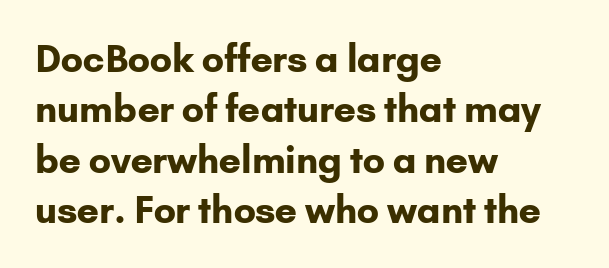
Q: Is the text bold? A: Yes.
Q: Is the text italic (slanted)? A: No, it is upright.
Q: Is the typeface a serif or a sans-serif typeface? A: Sans-serif.
Q: Is the text underlined? A: No.
Q: How is the paragraph aligned? A: Left-aligned.
Q: Is the spacing between letters normal or unusually wide? A: Normal.
Q: Is the spacing between lines tight, normal or loose? A: Normal.
Q: Width (condensed, normal, or wide)? A: Normal.
Q: Stroke contrast? A: Low.
Q: x-height? A: Small.
Q: Monospaced? A: No.
